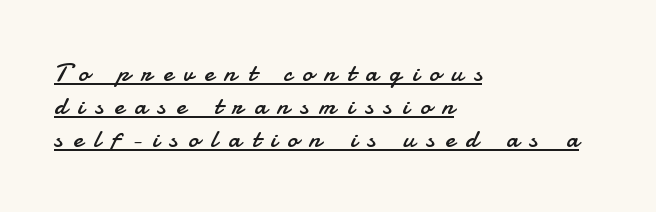
Q: Is the text bold? A: No.
Q: Is the text italic (slanted)? A: Yes.
Q: Is the text underlined? A: Yes.
Q: How is the paragraph aligned? A: Left-aligned.
Q: Is the spacing between letters normal or unusually wide? A: Unusually wide.
Q: Is the spacing between lines tight, normal or loose? A: Normal.
